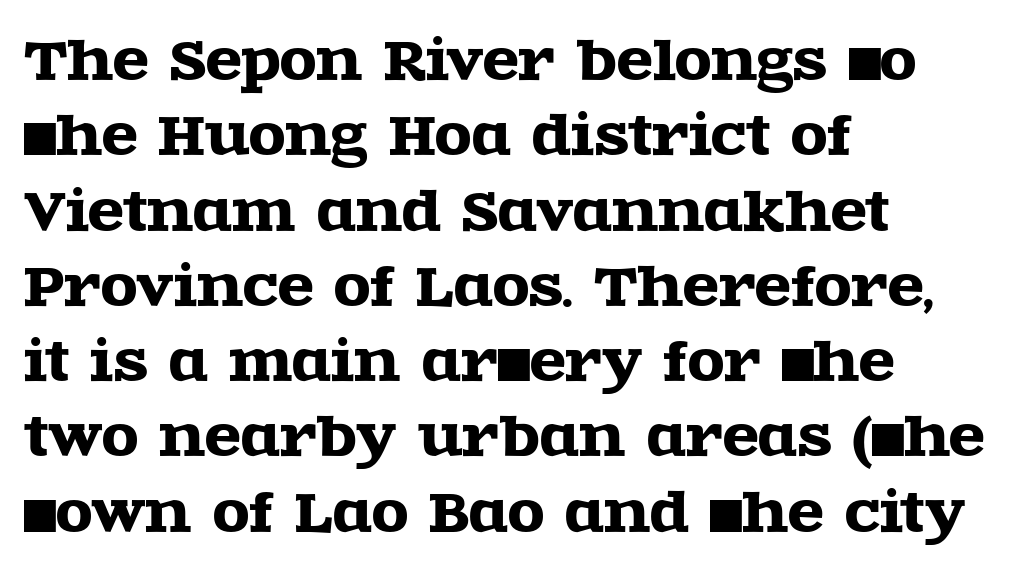
The image shows 53 px wide serif type, upright; set left-aligned, normal line spacing (1.42x), normal letter spacing, not underlined; a large x-height.
